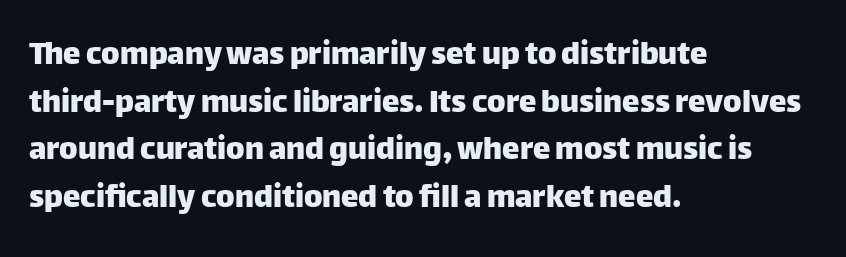
{"serif": "no", "italic": "no", "width": "normal", "stroke_contrast": "low", "x_height": "large", "monospaced": "no", "underline": "no", "align": "left", "line_spacing": "normal", "line_spacing_ratio": 1.36, "letter_spacing": "normal", "letter_spacing_em": 0.0, "glyph_px": 35}
